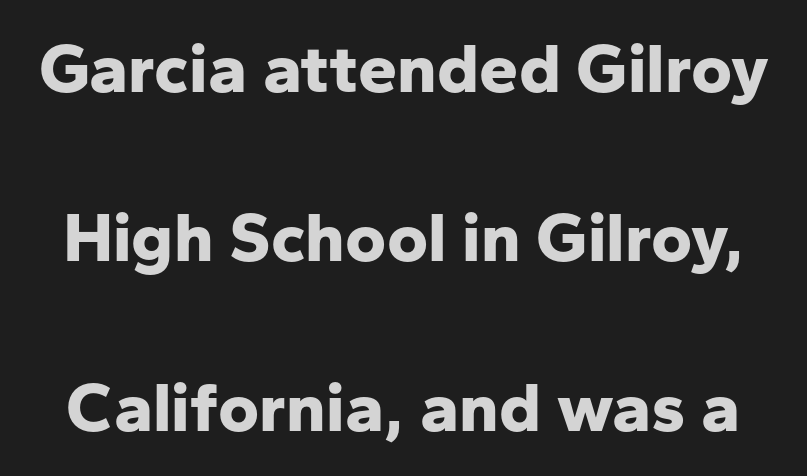
Q: Is the text bold? A: Yes.
Q: Is the text italic (slanted)? A: No, it is upright.
Q: Is the typeface a serif or a sans-serif typeface? A: Sans-serif.
Q: Is the text underlined? A: No.
Q: Is the spacing between letters normal or unusually wide? A: Normal.
Q: Is the spacing between lines tight, normal or loose? A: Loose.
Q: Width (condensed, normal, or wide)? A: Normal.
Q: Stroke contrast? A: Low.
Q: x-height? A: Medium.
Q: Monospaced? A: No.
